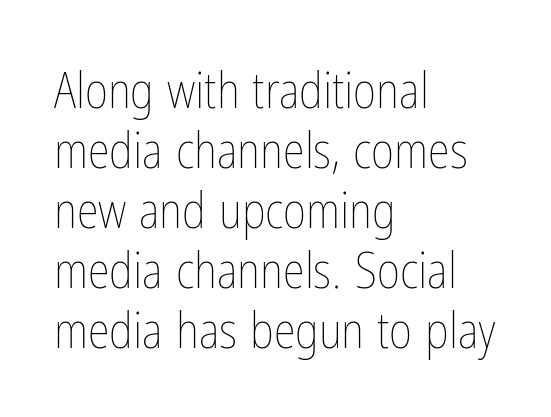
{"italic": "no", "bold": "no", "weight": "thin", "width": "condensed", "stroke_contrast": "low", "x_height": "medium", "monospaced": "no", "underline": "no", "align": "left", "line_spacing_ratio": 1.2, "letter_spacing": "normal", "letter_spacing_em": 0.0, "glyph_px": 50}
